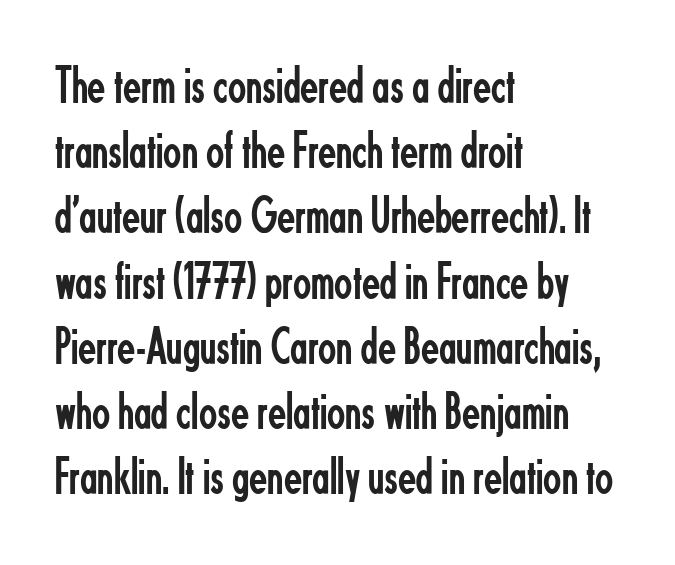
The image shows 53 px regular-weight, condensed sans-serif type, upright; set left-aligned, line spacing 1.23x, normal letter spacing, not underlined; low stroke contrast and a small x-height.
